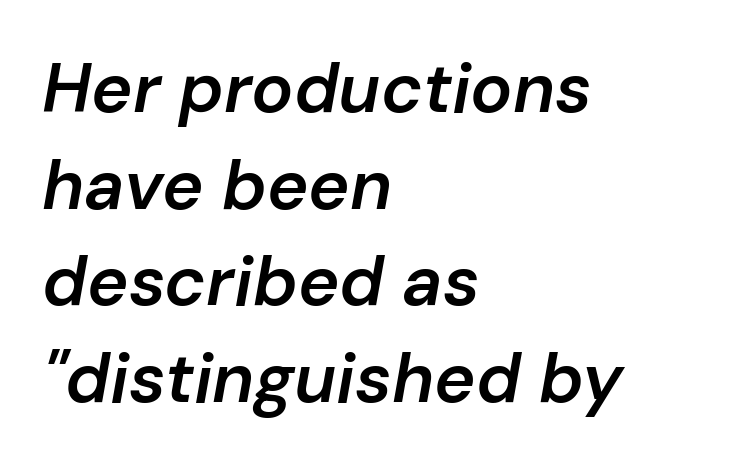
Bold? Not quite — semibold, heavier than regular but stopping short. In CSS terms this would be text-align: left. Slant detected: the letters are inclined. The area under the type is left untouched. The block of text has a typical density, with ordinary space between rows. This sample has the flowing, uneven cadence of proportional lettering.
